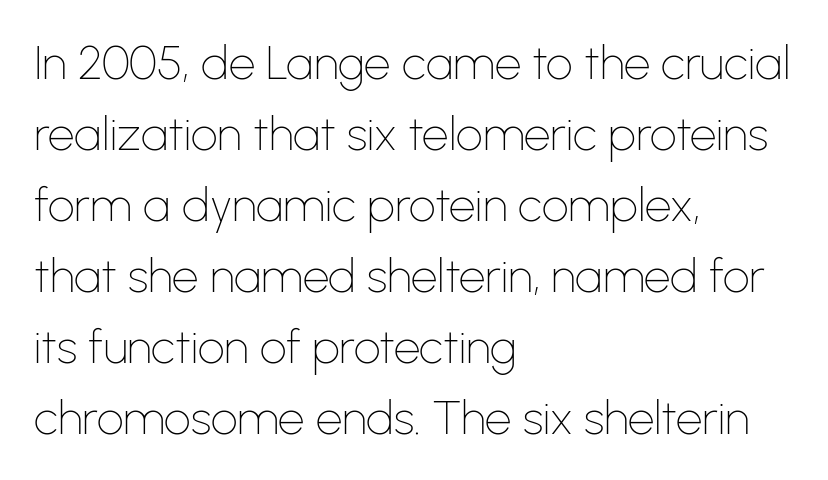
The image shows 47 px thin sans-serif type, upright; set left-aligned, normal line spacing (1.51x), normal letter spacing, not underlined; low stroke contrast and a medium x-height.
